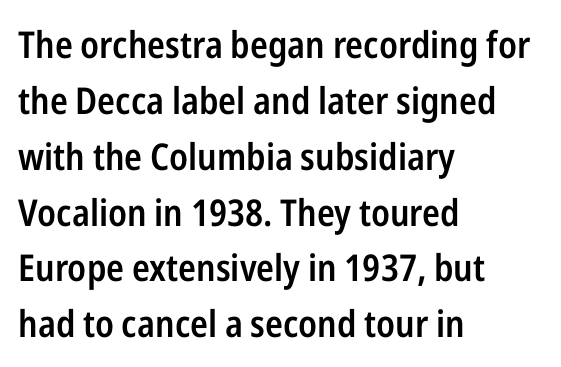
{"serif": "no", "italic": "no", "bold": "semi", "weight": "semibold", "width": "condensed", "stroke_contrast": "low", "x_height": "medium", "monospaced": "no", "underline": "no", "align": "left", "line_spacing": "normal", "line_spacing_ratio": 1.51, "letter_spacing": "normal", "letter_spacing_em": 0.0, "glyph_px": 37}
